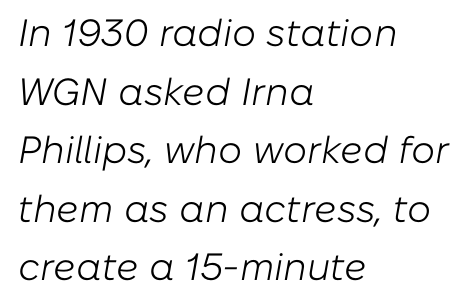
Q: Is the text bold? A: No.
Q: Is the text italic (slanted)? A: Yes, it leans right by about 10 degrees.
Q: Is the text underlined? A: No.
Q: How is the paragraph aligned? A: Left-aligned.
Q: Is the spacing between letters normal or unusually wide? A: Normal.
Q: Is the spacing between lines tight, normal or loose? A: Normal.
Q: Width (condensed, normal, or wide)? A: Normal.
Q: Stroke contrast? A: Low.
Q: x-height? A: Medium.
Q: Monospaced? A: No.
